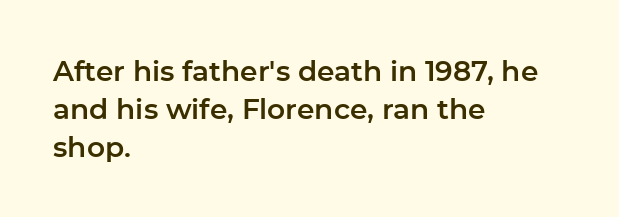
The image shows 28 px sans-serif type, upright; set left-aligned, normal line spacing (1.35x), normal letter spacing, not underlined; low stroke contrast and a medium x-height.
